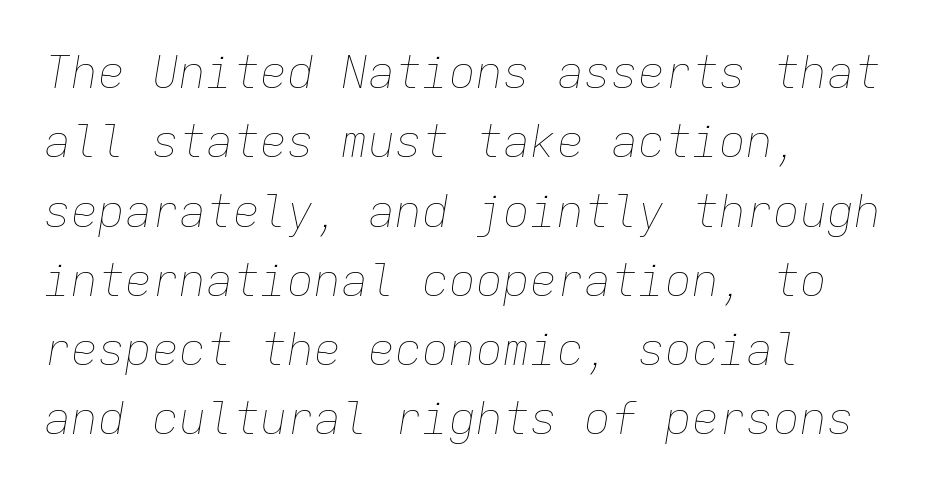
Q: Is the text bold? A: No.
Q: Is the text italic (slanted)? A: Yes, it leans right by about 9 degrees.
Q: Is the text underlined? A: No.
Q: How is the paragraph aligned? A: Left-aligned.
Q: Is the spacing between letters normal or unusually wide? A: Normal.
Q: Is the spacing between lines tight, normal or loose? A: Normal.
Q: Width (condensed, normal, or wide)? A: Normal.
Q: Stroke contrast? A: Low.
Q: x-height? A: Medium.
Q: Monospaced? A: Yes.
